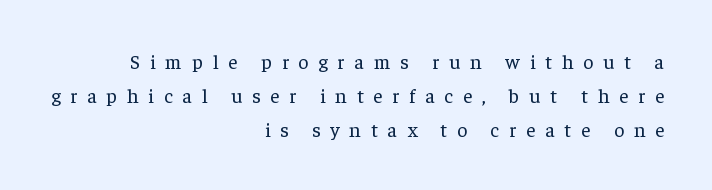
{"italic": "no", "bold": "no", "underline": "no", "align": "right", "line_spacing": "normal", "line_spacing_ratio": 1.69, "letter_spacing": "wide", "letter_spacing_em": 0.49, "glyph_px": 20}
